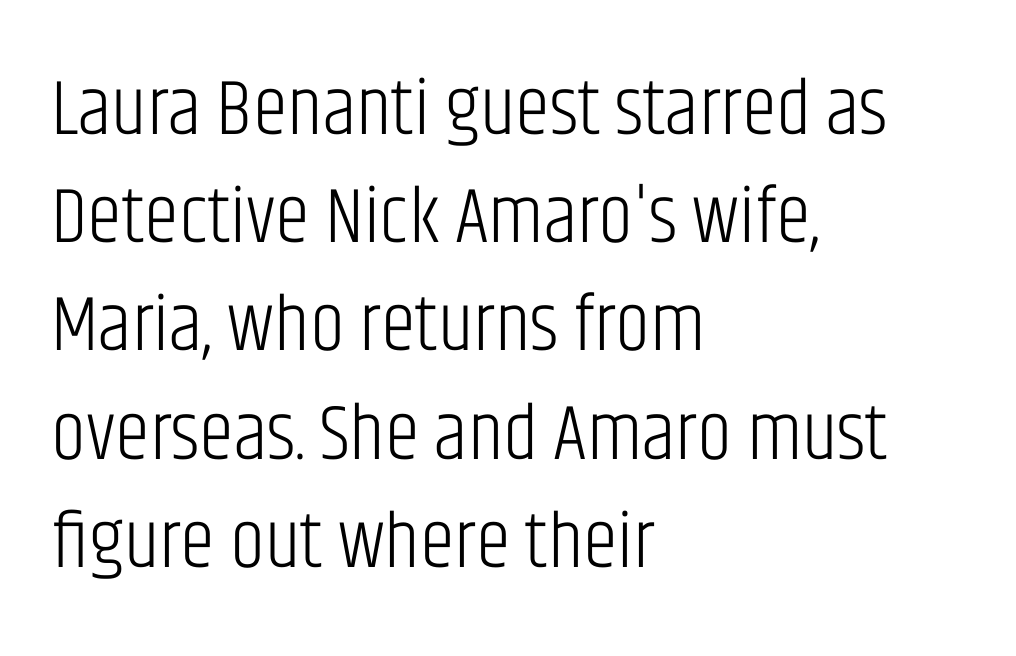
{"serif": "no", "italic": "no", "bold": "no", "weight": "light", "width": "condensed", "stroke_contrast": "low", "x_height": "large", "monospaced": "no", "underline": "no", "align": "left", "line_spacing": "normal", "line_spacing_ratio": 1.37, "letter_spacing": "normal", "letter_spacing_em": 0.0, "glyph_px": 79}
